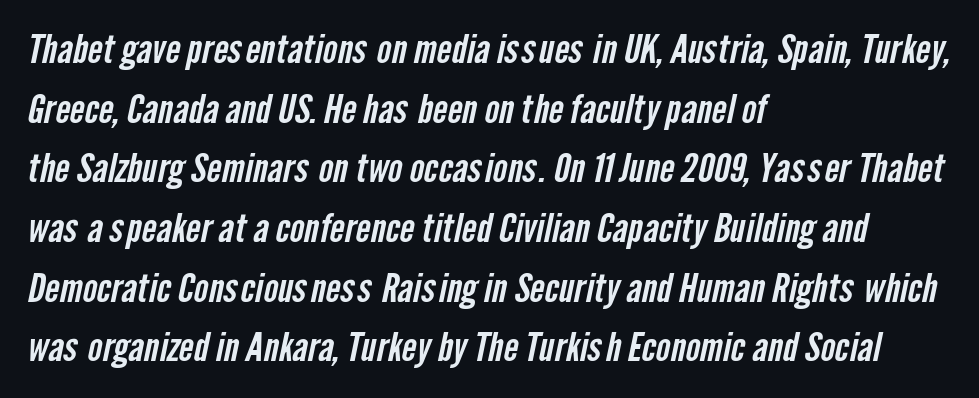
{"serif": "no", "width": "condensed", "stroke_contrast": "low", "x_height": "medium", "monospaced": "no", "underline": "no", "align": "left", "line_spacing": "normal", "line_spacing_ratio": 1.53, "letter_spacing": "normal", "letter_spacing_em": 0.0, "glyph_px": 39}
